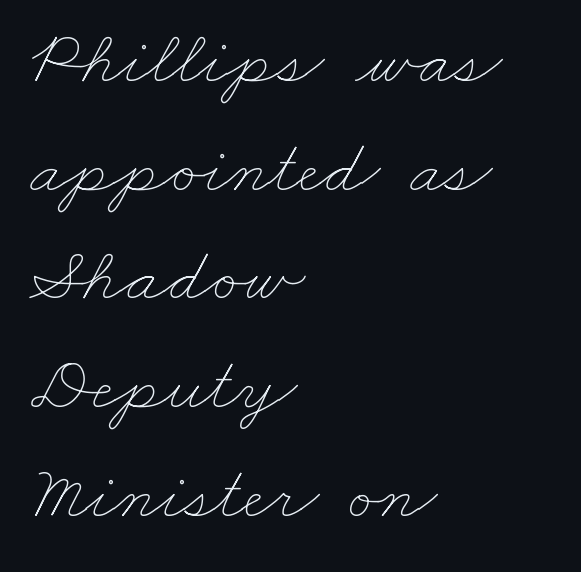
How would I describe the line gaps? Plain and ordinary. A clean baseline with only descenders dipping below it. A student would call this left alignment; a typographer would say flush left, rag right. Proportional: the letters do not fall into vertical columns.
